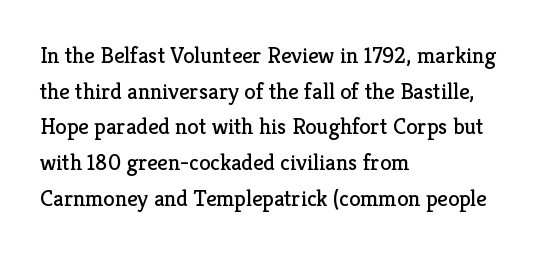
Baseline-to-baseline distance is the conventional proportion of letter height. The passage is arranged the way most books set body copy — flush left. The glyphs are unaccompanied by any horizontal stroke below them. The gaps between neighbouring characters are ordinary and unremarkable.
